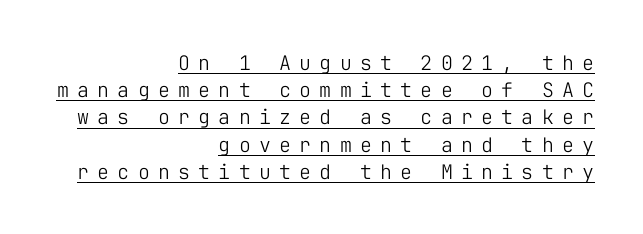
Q: Is the text bold? A: No.
Q: Is the text italic (slanted)? A: No, it is upright.
Q: Is the text underlined? A: Yes.
Q: How is the paragraph aligned? A: Right-aligned.
Q: Is the spacing between letters normal or unusually wide? A: Unusually wide.
Q: Is the spacing between lines tight, normal or loose? A: Normal.
